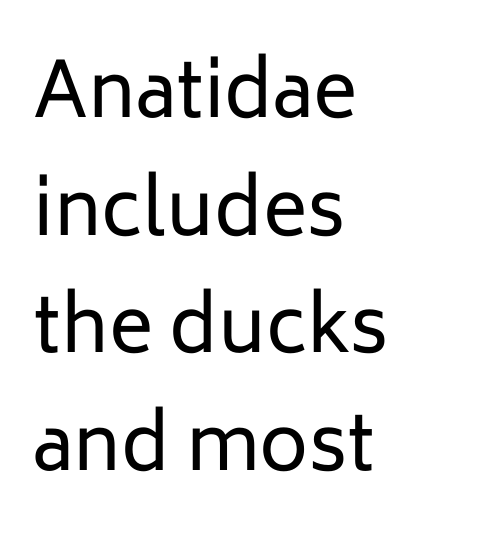
{"serif": "no", "italic": "no", "bold": "no", "weight": "regular", "width": "normal", "stroke_contrast": "low", "x_height": "medium", "monospaced": "no", "underline": "no", "align": "left", "line_spacing": "normal", "line_spacing_ratio": 1.57, "letter_spacing": "normal", "letter_spacing_em": 0.0, "glyph_px": 75}
